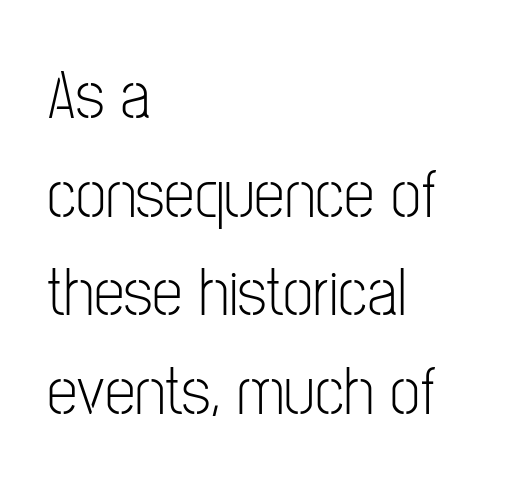
The lettering stays uniformly vertical, giving the passage a roman look. The block of text has a typical density, with ordinary space between rows. Character widths vary here, with narrow letters taking less room than wide ones. Here the glyphs are tracked normally, forming tight word shapes.
